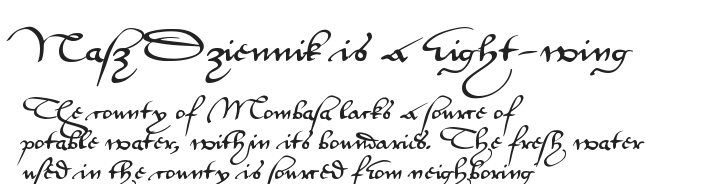
Q: Is the text italic (slanted)? A: Yes.
Q: Is the typeface a serif or a sans-serif typeface? A: Sans-serif.
Q: Is the text underlined? A: No.
Q: How is the paragraph aligned? A: Left-aligned.
Q: Is the spacing between letters normal or unusually wide? A: Normal.
Q: Is the spacing between lines tight, normal or loose? A: Normal.
Q: Which block of text is set in a larger size, the first (top) or the second (bottom)? A: The first (top) one.
Q: Width (condensed, normal, or wide)? A: Wide.
Q: Stroke contrast? A: Medium.
Q: x-height? A: Small.
Q: Monospaced? A: No.
